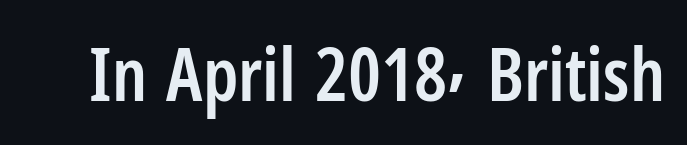
Q: Is the text bold? A: Semi-bold.
Q: Is the text italic (slanted)? A: No, it is upright.
Q: Is the typeface a serif or a sans-serif typeface? A: Sans-serif.
Q: Is the text underlined? A: No.
Q: Is the spacing between letters normal or unusually wide? A: Normal.
Q: Width (condensed, normal, or wide)? A: Condensed.
Q: Stroke contrast? A: Low.
Q: x-height? A: Medium.
Q: Monospaced? A: No.
